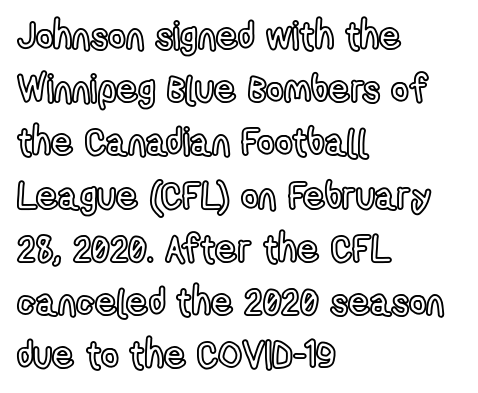
{"italic": "no", "width": "condensed", "x_height": "medium", "monospaced": "no", "underline": "no", "align": "left", "line_spacing": "normal", "line_spacing_ratio": 1.4, "letter_spacing": "normal", "letter_spacing_em": 0.0, "glyph_px": 38}
